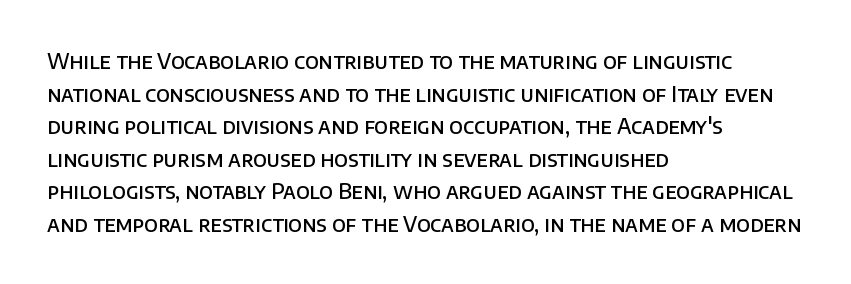
Decoration check: the copy has no underline. If you drew a ruler down the left edge, every line would touch it. How would I describe the line gaps? Plain and ordinary. The characters look somewhat weighty, a semibold short of true bold. Ordinary non-slanted type is in use.
